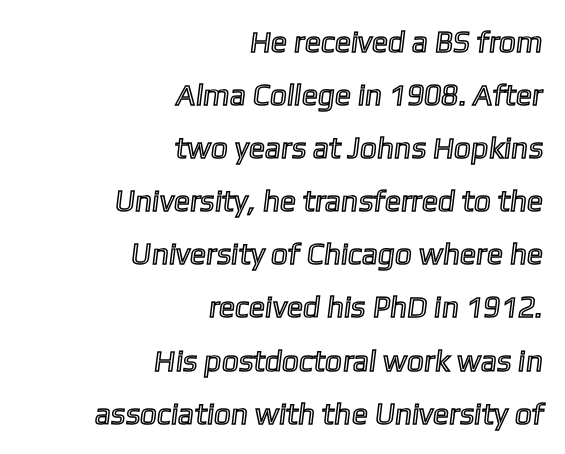
Q: Is the text underlined? A: No.
Q: How is the paragraph aligned? A: Right-aligned.
Q: Is the spacing between letters normal or unusually wide? A: Normal.
Q: Width (condensed, normal, or wide)? A: Normal.
Q: x-height? A: Medium.
Q: Monospaced? A: No.
